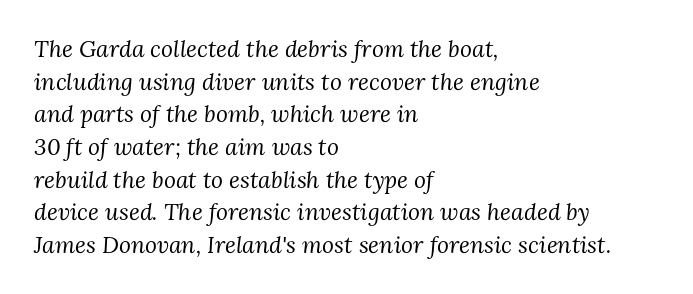
The image shows 23 px text type, italic (leaning right); set left-aligned, normal line spacing (1.42x), normal letter spacing, not underlined.
